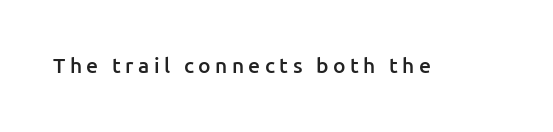
Q: Is the text bold? A: Semi-bold.
Q: Is the text italic (slanted)? A: No, it is upright.
Q: Is the text underlined? A: No.
Q: Is the spacing between letters normal or unusually wide? A: Unusually wide.
